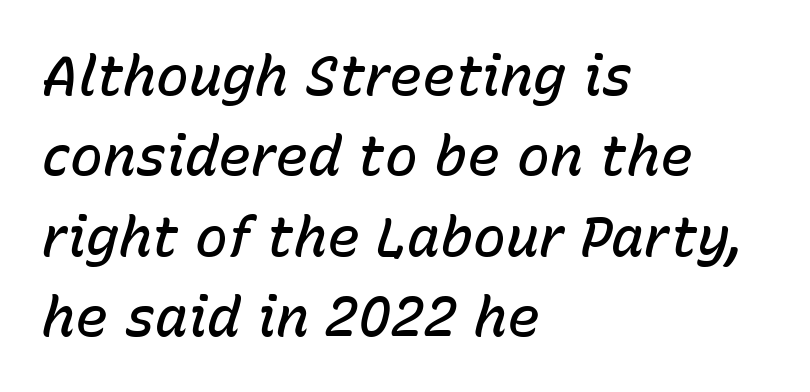
Typesetter's note: demi weight, one step under bold. This block has exactly the height ordinary leading produces. Glance below the letters and you will spot only blank space. Rendered with sloped, italic letterforms.
